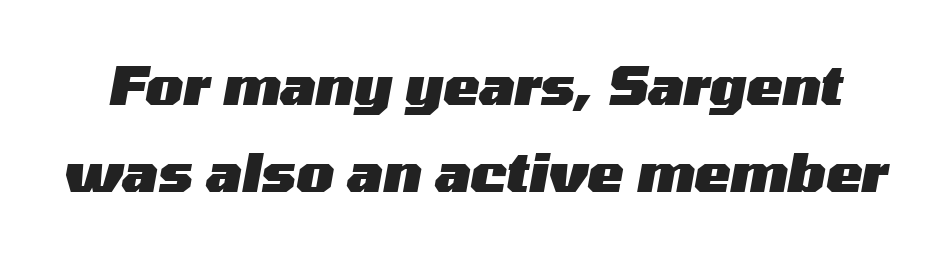
Q: Is the text bold? A: Yes.
Q: Is the text italic (slanted)? A: Yes, it leans right by about 10 degrees.
Q: Is the text underlined? A: No.
Q: Is the spacing between letters normal or unusually wide? A: Normal.
Q: Is the spacing between lines tight, normal or loose? A: Normal.
Q: Width (condensed, normal, or wide)? A: Wide.
Q: Stroke contrast? A: Medium.
Q: x-height? A: Medium.
Q: Monospaced? A: No.
